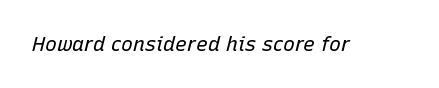
The face used here is rendered with its standard letterfit. Descender tails drop into unmarked territory. Every character sits at an angle, as italics do. The characters are drawn with everyday or finer stroke widths.
